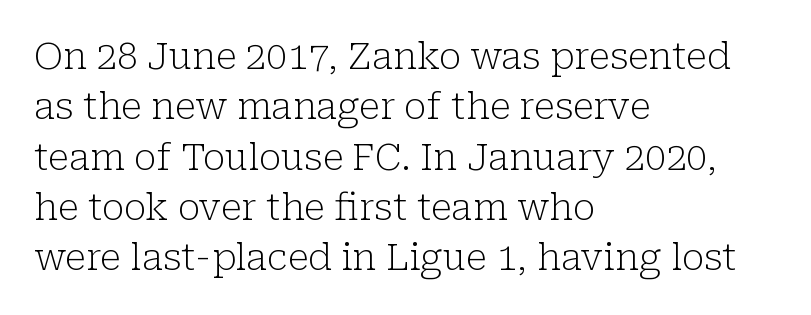
The image shows 37 px light serif type, upright; set left-aligned, normal line spacing (1.36x), normal letter spacing, not underlined; low stroke contrast and a medium x-height.
